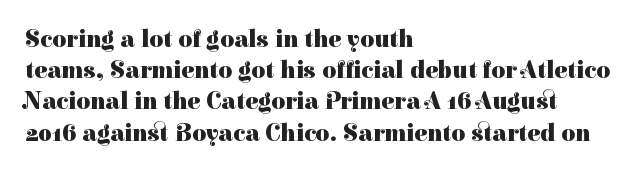
Q: Is the text bold? A: Yes.
Q: Is the text italic (slanted)? A: No, it is upright.
Q: Is the text underlined? A: No.
Q: How is the paragraph aligned? A: Left-aligned.
Q: Is the spacing between letters normal or unusually wide? A: Normal.
Q: Is the spacing between lines tight, normal or loose? A: Normal.
